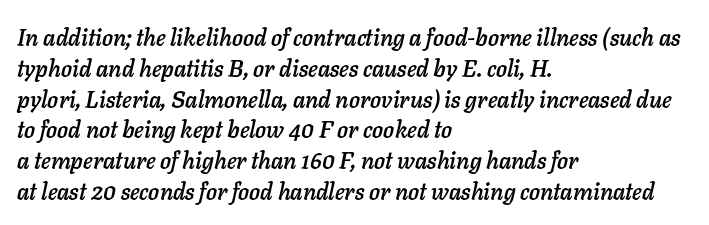
Q: Is the text italic (slanted)? A: Yes, it leans right by about 11 degrees.
Q: Is the text underlined? A: No.
Q: How is the paragraph aligned? A: Left-aligned.
Q: Is the spacing between letters normal or unusually wide? A: Normal.
Q: Is the spacing between lines tight, normal or loose? A: Normal.
